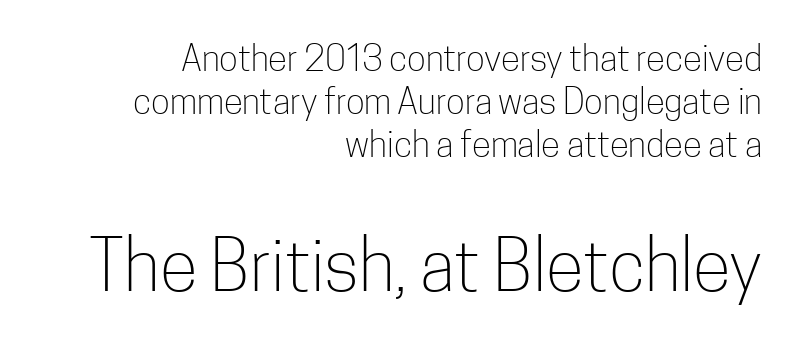
{"serif": "no", "italic": "no", "bold": "no", "weight": "light", "width": "condensed", "stroke_contrast": "low", "x_height": "medium", "monospaced": "no", "underline": "no", "align": "right", "line_spacing_ratio": 1.23, "letter_spacing": "normal", "letter_spacing_em": 0.0, "larger_block": "second", "size_ratio": 2.0, "glyph_px": 70}
